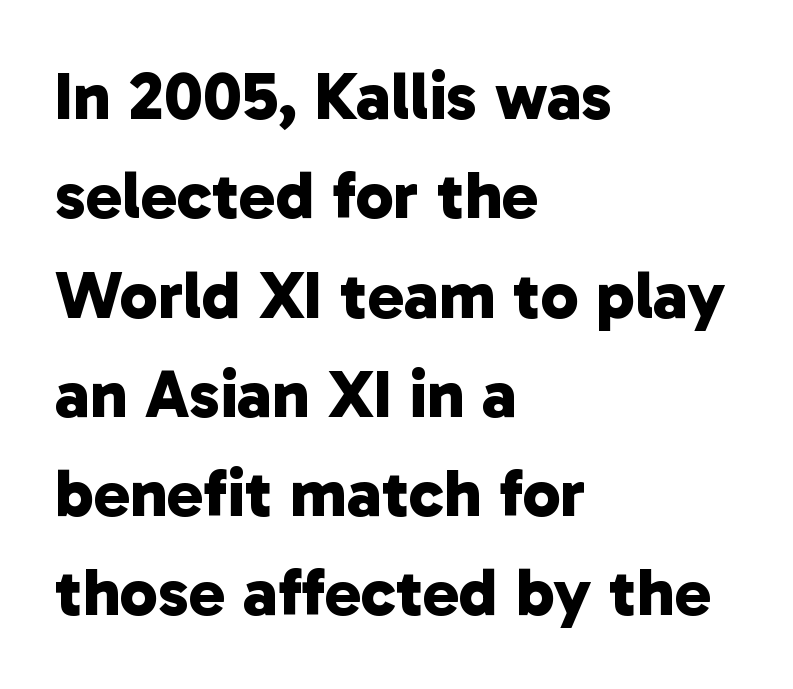
{"serif": "no", "bold": "yes", "weight": "bold", "width": "normal", "stroke_contrast": "low", "x_height": "medium", "monospaced": "no", "underline": "no", "align": "left", "line_spacing": "normal", "line_spacing_ratio": 1.46, "letter_spacing": "normal", "letter_spacing_em": 0.0, "glyph_px": 68}
